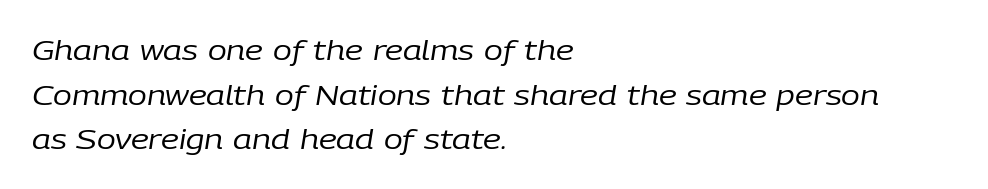
{"italic": "yes", "lean": "right", "slant_degrees": 9, "bold": "no", "weight": "regular", "width": "normal", "stroke_contrast": "low", "x_height": "medium", "monospaced": "no", "underline": "no", "align": "left", "line_spacing": "normal", "line_spacing_ratio": 1.59, "letter_spacing": "normal", "letter_spacing_em": 0.0, "glyph_px": 28}
